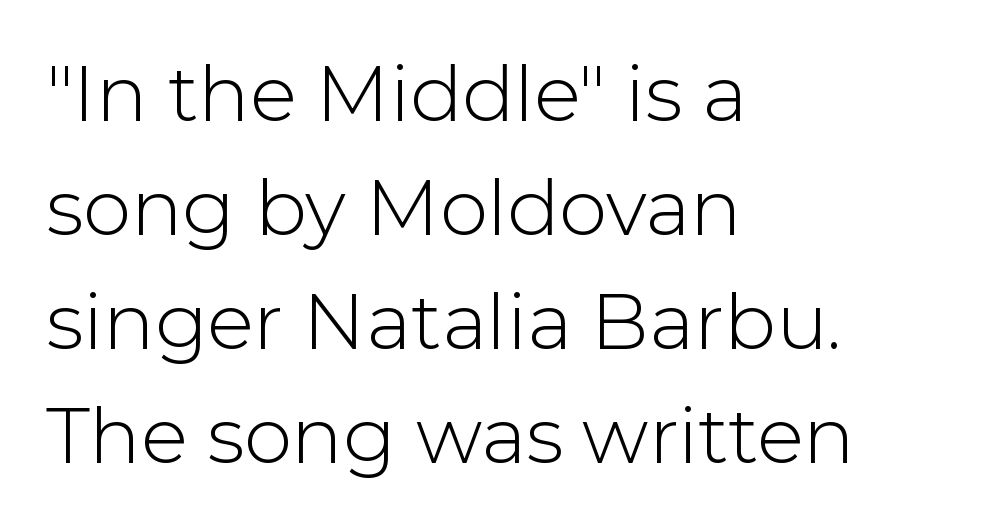
{"serif": "no", "italic": "no", "bold": "no", "weight": "light", "width": "normal", "stroke_contrast": "low", "x_height": "medium", "monospaced": "no", "underline": "no", "align": "left", "line_spacing": "normal", "line_spacing_ratio": 1.48, "letter_spacing": "normal", "letter_spacing_em": 0.0, "glyph_px": 77}
